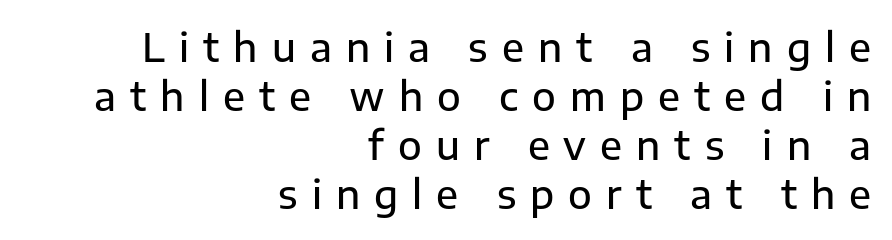
{"serif": "no", "italic": "no", "width": "normal", "stroke_contrast": "low", "x_height": "medium", "monospaced": "no", "underline": "no", "align": "right", "line_spacing": "normal", "line_spacing_ratio": 1.26, "letter_spacing": "wide", "letter_spacing_em": 0.36, "glyph_px": 39}
